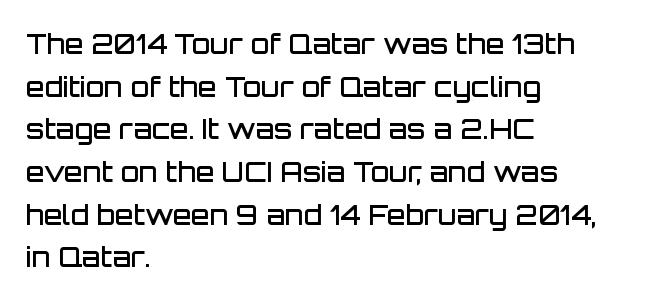
Q: Is the text bold? A: Semi-bold.
Q: Is the text italic (slanted)? A: No, it is upright.
Q: Is the text underlined? A: No.
Q: How is the paragraph aligned? A: Left-aligned.
Q: Is the spacing between letters normal or unusually wide? A: Normal.
Q: Is the spacing between lines tight, normal or loose? A: Normal.
